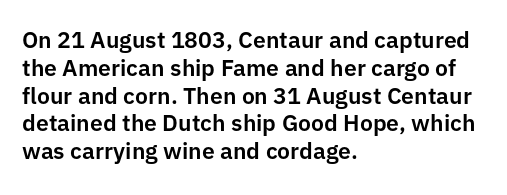
Here the glyphs are tracked normally, forming tight word shapes. The specimen omits any rule beneath the text block's lines. Vertical strokes here are truly vertical. The lines in this sample share a left origin and differ only in where they stop.
